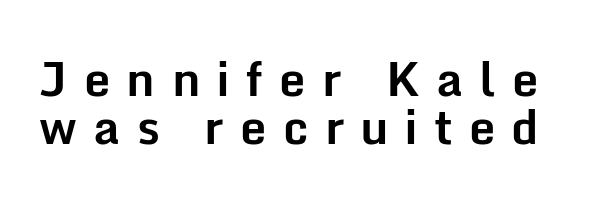
{"serif": "no", "italic": "no", "bold": "yes", "weight": "bold", "width": "normal", "stroke_contrast": "low", "x_height": "medium", "monospaced": "no", "underline": "no", "line_spacing": "tight", "line_spacing_ratio": 1.02, "letter_spacing": "wide", "letter_spacing_em": 0.35, "glyph_px": 47}
